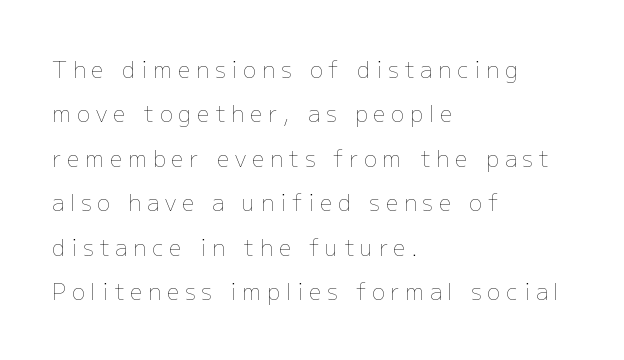
Q: Is the text bold? A: No.
Q: Is the text italic (slanted)? A: No, it is upright.
Q: Is the text underlined? A: No.
Q: How is the paragraph aligned? A: Left-aligned.
Q: Is the spacing between letters normal or unusually wide? A: Unusually wide.
Q: Is the spacing between lines tight, normal or loose? A: Loose.
